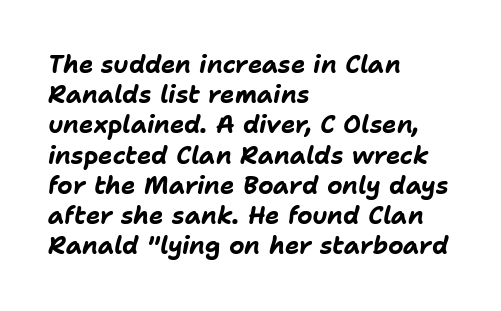
Q: Is the text bold? A: Yes.
Q: Is the text italic (slanted)? A: Yes, it leans right by about 11 degrees.
Q: Is the text underlined? A: No.
Q: How is the paragraph aligned? A: Left-aligned.
Q: Is the spacing between letters normal or unusually wide? A: Normal.
Q: Is the spacing between lines tight, normal or loose? A: Normal.
